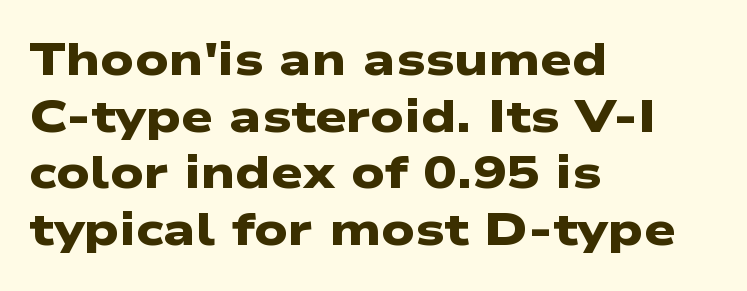
Is the block centered? No — it sits flush against the left margin. Regarding serifs, this sample does without them. Looks like regular typesetting: each glyph gets only the width it needs. Only glyphs here, with clear space below each row. Each new line begins a customary step beneath the previous one. In terms of weight, the rendering is a true, heavy bold.
